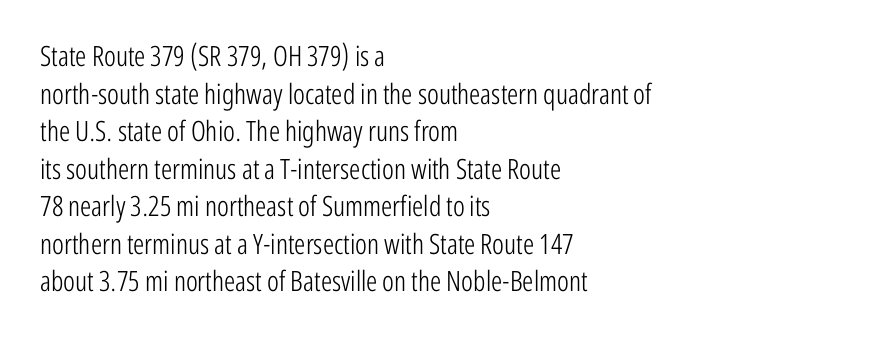
Q: Is the text bold? A: No.
Q: Is the text italic (slanted)? A: No, it is upright.
Q: Is the typeface a serif or a sans-serif typeface? A: Sans-serif.
Q: Is the text underlined? A: No.
Q: How is the paragraph aligned? A: Left-aligned.
Q: Is the spacing between letters normal or unusually wide? A: Normal.
Q: Is the spacing between lines tight, normal or loose? A: Normal.
Q: Width (condensed, normal, or wide)? A: Condensed.
Q: Stroke contrast? A: Low.
Q: x-height? A: Medium.
Q: Monospaced? A: No.
